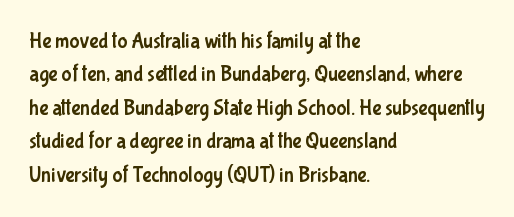
Q: Is the text italic (slanted)? A: No, it is upright.
Q: Is the text underlined? A: No.
Q: How is the paragraph aligned? A: Left-aligned.
Q: Is the spacing between letters normal or unusually wide? A: Normal.
Q: Is the spacing between lines tight, normal or loose? A: Normal.
